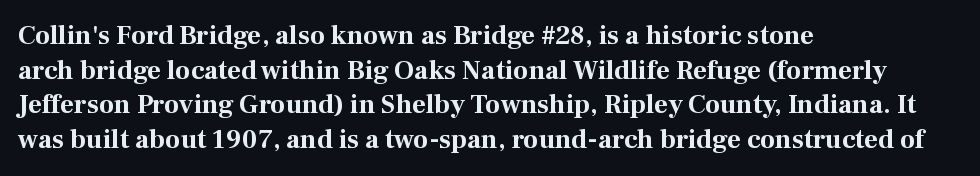
Compared with typical body copy, the letter spacing here is the same. The setting favours the left margin, as ordinary paragraphs usually do. Heft: maximum for text — a bold. Beneath every word, the page is bare. Successive baselines arrive at the customary interval. These lines were composed using upright roman letters.
